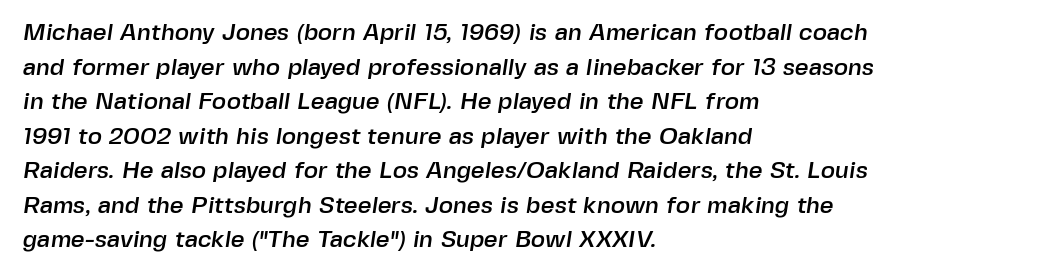
This sample uses plain, unmodified letter spacing. The text block is weighted toward the left margin, trailing off unevenly rightward. Letters rest on an invisible, unmarked baseline. Does the leading feel generous? No, just average.
